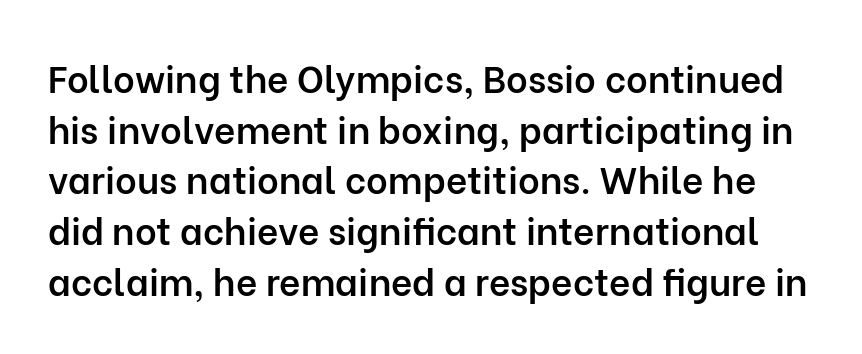
Q: Is the text bold? A: Semi-bold.
Q: Is the text italic (slanted)? A: No, it is upright.
Q: Is the typeface a serif or a sans-serif typeface? A: Sans-serif.
Q: Is the text underlined? A: No.
Q: Is the spacing between letters normal or unusually wide? A: Normal.
Q: Is the spacing between lines tight, normal or loose? A: Normal.
Q: Width (condensed, normal, or wide)? A: Normal.
Q: Stroke contrast? A: Low.
Q: x-height? A: Medium.
Q: Monospaced? A: No.
